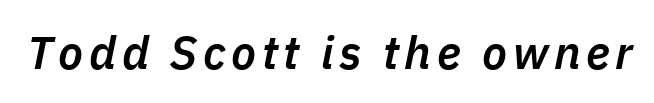
The image shows 46 px semibold type, italic (leaning right); set not underlined; low stroke contrast and a medium x-height.
